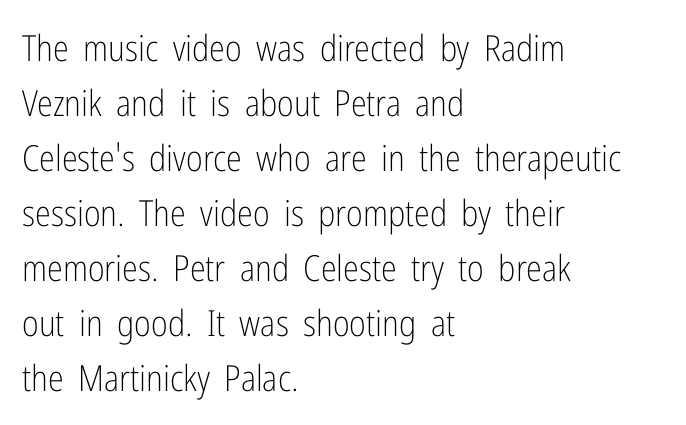
The image shows 36 px light, condensed sans-serif type, upright; set left-aligned, normal line spacing (1.53x), normal letter spacing, not underlined; low stroke contrast and a medium x-height.
